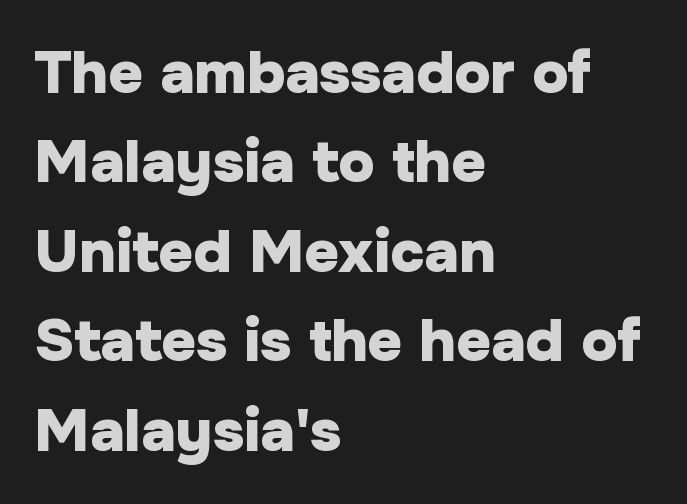
The image shows 60 px heavy sans-serif type, upright; set left-aligned, normal line spacing (1.49x), normal letter spacing, not underlined; low stroke contrast and a medium x-height.
